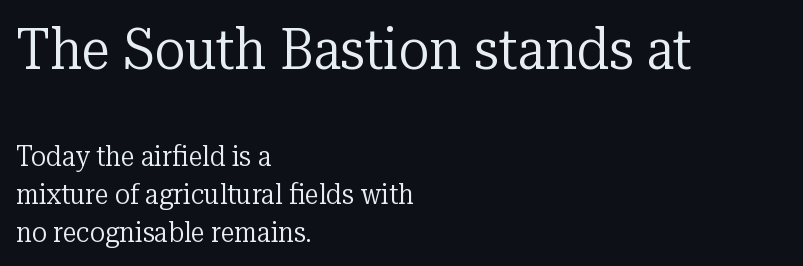
Short note: letters normally spaced. A typesetter would call this proportional, since set widths differ per character. No letter is thick-stroked: the sample isn't bold. Each line starts at the same left margin while the right side varies. Type without underlining. You can tell from the footed stems that serif type was used.
